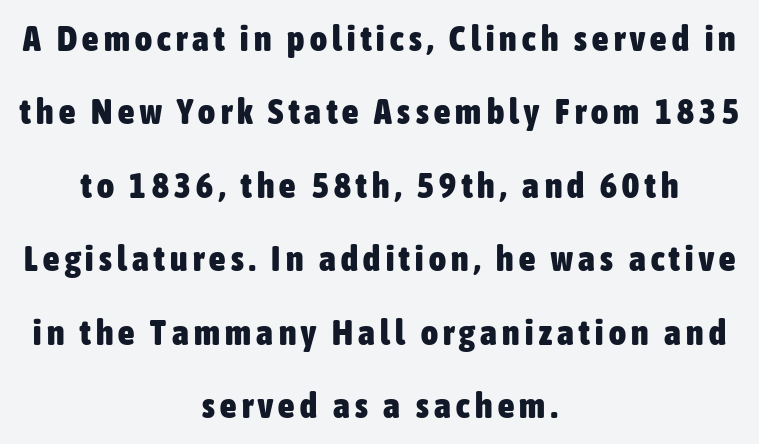
Decoration check: the copy has no underline. You could not count columns in this text — the font is proportionally spaced. This block would shrink considerably if given ordinary leading; it's expanded now. The compositor balanced each line on the midline.
